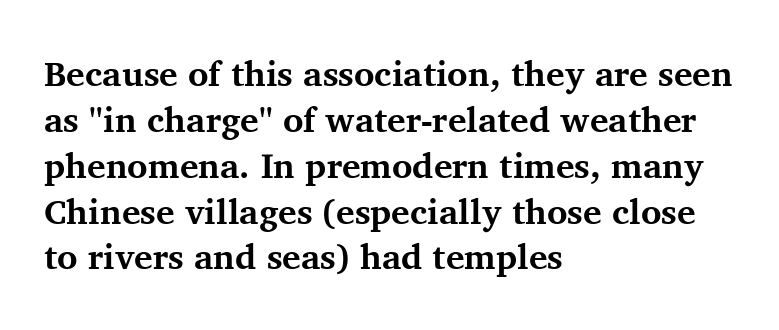
{"serif": "yes", "italic": "no", "bold": "yes", "weight": "bold", "width": "normal", "stroke_contrast": "medium", "x_height": "medium", "monospaced": "no", "underline": "no", "align": "left", "line_spacing": "normal", "line_spacing_ratio": 1.31, "letter_spacing": "normal", "letter_spacing_em": 0.0, "glyph_px": 35}
